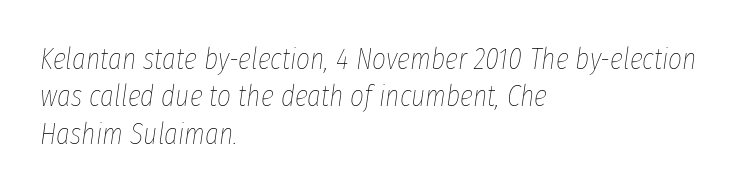
The image shows 30 px thin, condensed type, italic (leaning right); set left-aligned, normal line spacing (1.25x), normal letter spacing, not underlined; low stroke contrast and a medium x-height.
